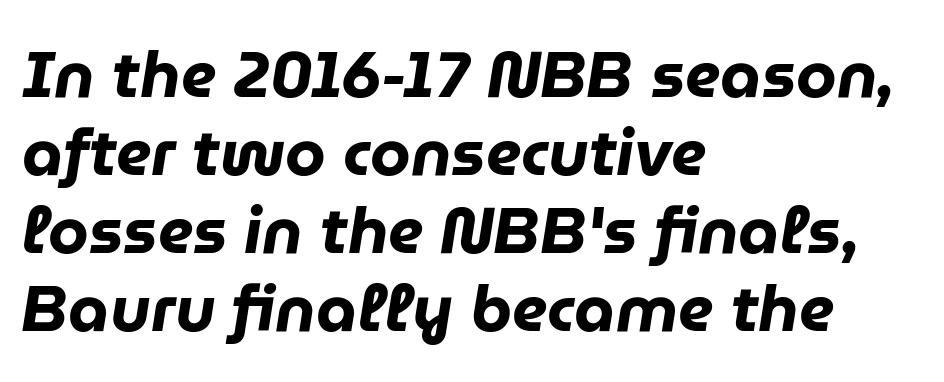
Q: Is the text bold? A: Yes.
Q: Is the text italic (slanted)? A: Yes, it leans right by about 9 degrees.
Q: Is the text underlined? A: No.
Q: How is the paragraph aligned? A: Left-aligned.
Q: Is the spacing between letters normal or unusually wide? A: Normal.
Q: Width (condensed, normal, or wide)? A: Normal.
Q: Stroke contrast? A: Low.
Q: x-height? A: Medium.
Q: Monospaced? A: No.
